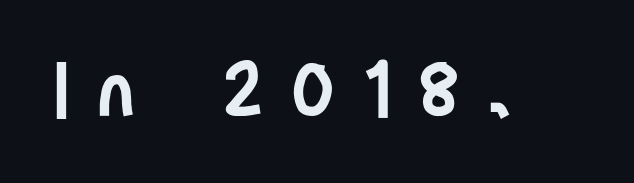
Q: Is the text bold? A: Semi-bold.
Q: Is the text italic (slanted)? A: No, it is upright.
Q: Is the typeface a serif or a sans-serif typeface? A: Sans-serif.
Q: Is the text underlined? A: No.
Q: Is the spacing between letters normal or unusually wide? A: Unusually wide.
Q: Width (condensed, normal, or wide)? A: Condensed.
Q: Stroke contrast? A: Low.
Q: x-height? A: Large.
Q: Monospaced? A: No.
